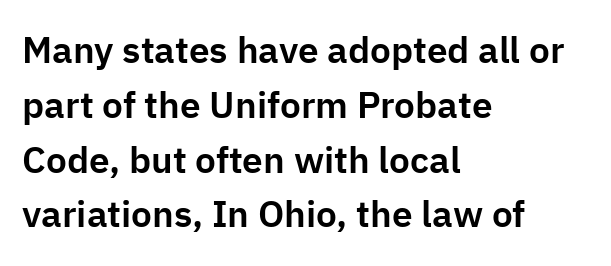
Q: Is the text italic (slanted)? A: No, it is upright.
Q: Is the typeface a serif or a sans-serif typeface? A: Sans-serif.
Q: Is the text underlined? A: No.
Q: How is the paragraph aligned? A: Left-aligned.
Q: Is the spacing between letters normal or unusually wide? A: Normal.
Q: Is the spacing between lines tight, normal or loose? A: Normal.
Q: Width (condensed, normal, or wide)? A: Normal.
Q: Stroke contrast? A: Low.
Q: x-height? A: Medium.
Q: Monospaced? A: No.
